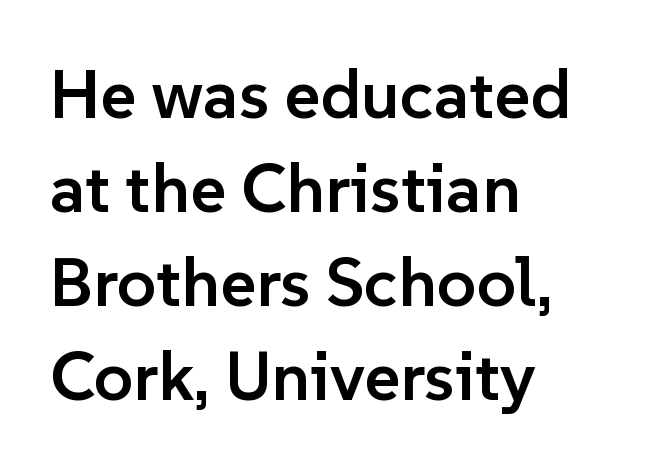
{"serif": "no", "italic": "no", "bold": "semi", "weight": "semibold", "width": "normal", "stroke_contrast": "low", "x_height": "medium", "monospaced": "no", "underline": "no", "align": "left", "line_spacing": "normal", "line_spacing_ratio": 1.36, "letter_spacing": "normal", "letter_spacing_em": 0.0, "glyph_px": 69}
